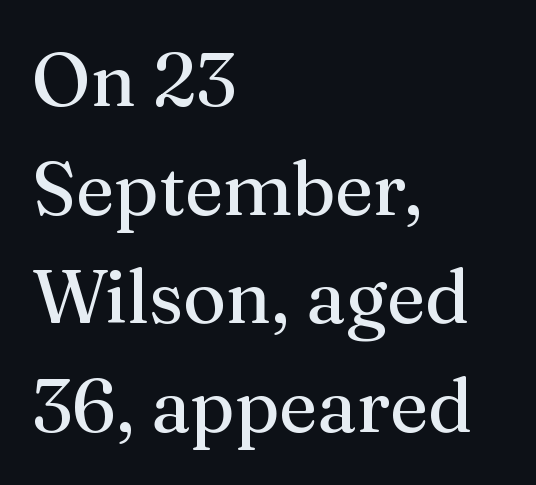
Q: Is the text bold? A: No.
Q: Is the text italic (slanted)? A: No, it is upright.
Q: Is the typeface a serif or a sans-serif typeface? A: Serif.
Q: Is the text underlined? A: No.
Q: How is the paragraph aligned? A: Left-aligned.
Q: Is the spacing between letters normal or unusually wide? A: Normal.
Q: Is the spacing between lines tight, normal or loose? A: Normal.
Q: Width (condensed, normal, or wide)? A: Normal.
Q: Stroke contrast? A: Medium.
Q: x-height? A: Medium.
Q: Monospaced? A: No.
